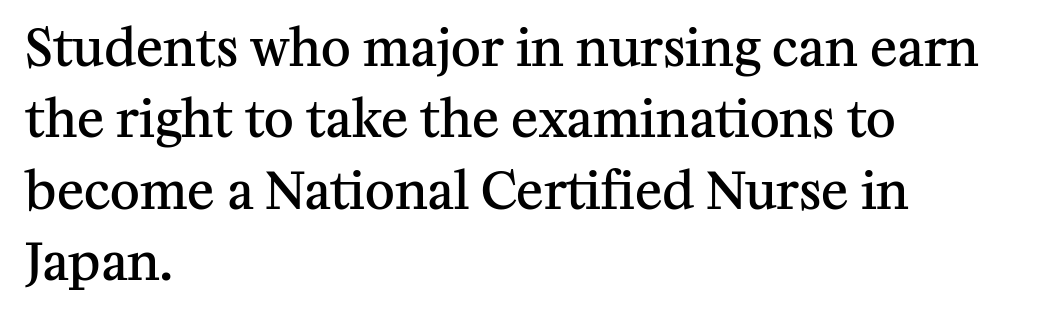
Q: Is the text bold? A: Semi-bold.
Q: Is the text italic (slanted)? A: No, it is upright.
Q: Is the typeface a serif or a sans-serif typeface? A: Serif.
Q: Is the text underlined? A: No.
Q: How is the paragraph aligned? A: Left-aligned.
Q: Is the spacing between letters normal or unusually wide? A: Normal.
Q: Is the spacing between lines tight, normal or loose? A: Normal.
Q: Width (condensed, normal, or wide)? A: Normal.
Q: Stroke contrast? A: Medium.
Q: x-height? A: Medium.
Q: Monospaced? A: No.
